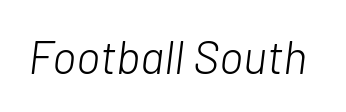
Q: Is the text bold? A: No.
Q: Is the text italic (slanted)? A: Yes, it leans right by about 7 degrees.
Q: Is the text underlined? A: No.
Q: Is the spacing between letters normal or unusually wide? A: Normal.
Q: Width (condensed, normal, or wide)? A: Normal.
Q: Stroke contrast? A: Low.
Q: x-height? A: Medium.
Q: Monospaced? A: No.
